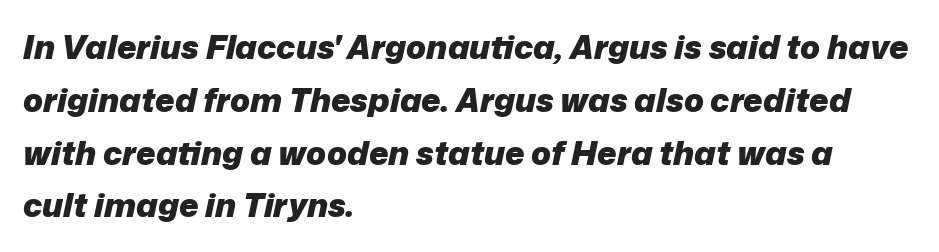
{"italic": "yes", "lean": "right", "slant_degrees": 12, "bold": "yes", "weight": "heavy", "width": "normal", "stroke_contrast": "low", "x_height": "medium", "monospaced": "no", "underline": "no", "align": "left", "line_spacing": "normal", "line_spacing_ratio": 1.6, "letter_spacing": "normal", "letter_spacing_em": 0.0, "glyph_px": 33}
